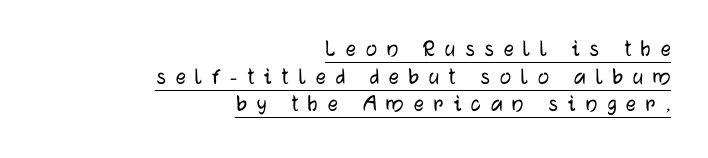
The image shows 25 px text type, upright; set right-aligned, tight line spacing (1.11x), unusually wide letter spacing (+0.39 em), underlined.
